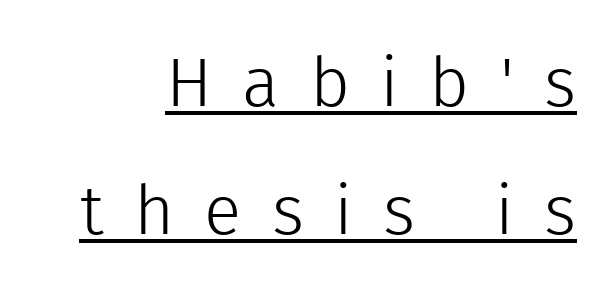
Q: Is the text bold? A: No.
Q: Is the text italic (slanted)? A: No, it is upright.
Q: Is the typeface a serif or a sans-serif typeface? A: Sans-serif.
Q: Is the text underlined? A: Yes.
Q: Is the spacing between letters normal or unusually wide? A: Unusually wide.
Q: Width (condensed, normal, or wide)? A: Normal.
Q: x-height? A: Medium.
Q: Monospaced? A: No.
